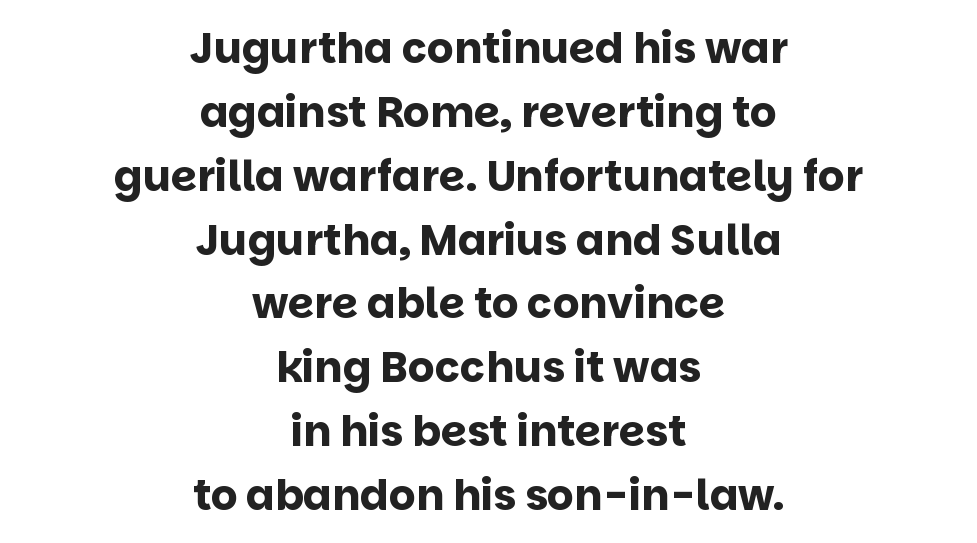
{"serif": "no", "italic": "no", "bold": "yes", "weight": "bold", "width": "normal", "stroke_contrast": "low", "x_height": "large", "monospaced": "no", "underline": "no", "align": "center", "line_spacing": "normal", "line_spacing_ratio": 1.52, "letter_spacing": "normal", "letter_spacing_em": 0.0, "glyph_px": 42}
